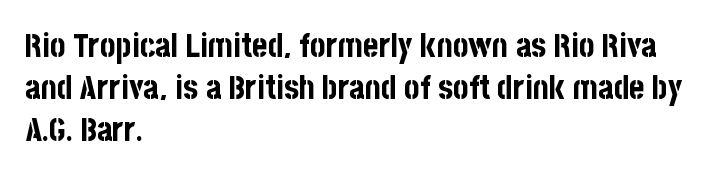
These words are printed bold, with thick strokes throughout. In terms of letterspacing, this is plain default setting. Nothing sits at the stroke ends, so this counts as sans-serif. One glance says typical: line gaps are just what's usual. The letters advance in unequal steps, a hallmark of proportional type. Notice how the passage keeps a crisp vertical edge on the left only.
